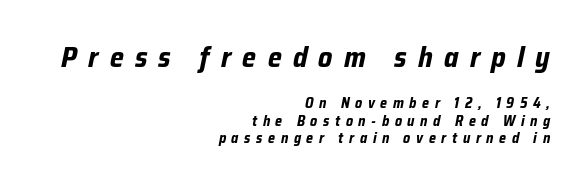
Teacher's note: observe the even right margin — that is flush-right alignment. Notice how the stems are inclined rather than vertical — that's the hallmark of italics. Note: larger setting up top, smaller setting below. Summary of vertical rhythm: regular, with standard interline spacing. The letters are spread apart with noticeably loose tracking. These lines are rendered in a variable-pitch font.
